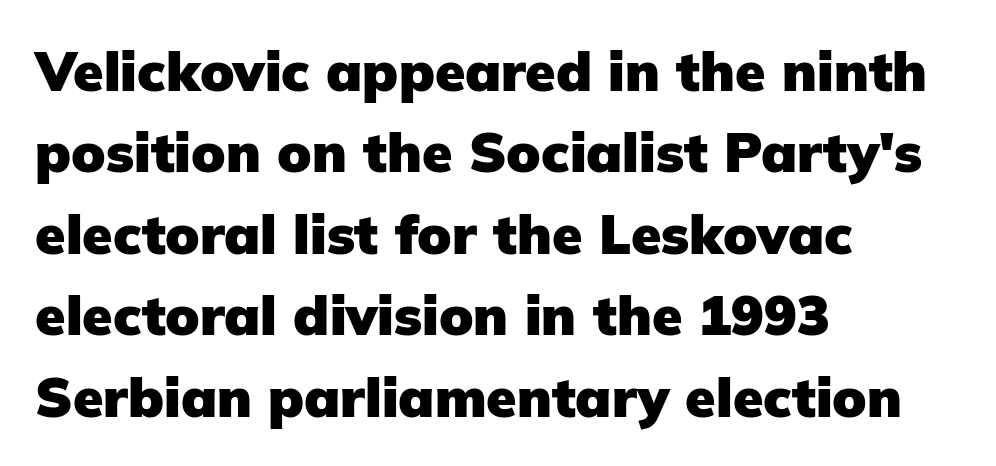
Q: Is the text bold? A: Yes.
Q: Is the text italic (slanted)? A: No, it is upright.
Q: Is the typeface a serif or a sans-serif typeface? A: Sans-serif.
Q: Is the text underlined? A: No.
Q: How is the paragraph aligned? A: Left-aligned.
Q: Is the spacing between letters normal or unusually wide? A: Normal.
Q: Is the spacing between lines tight, normal or loose? A: Normal.
Q: Width (condensed, normal, or wide)? A: Normal.
Q: Stroke contrast? A: Low.
Q: x-height? A: Medium.
Q: Monospaced? A: No.
